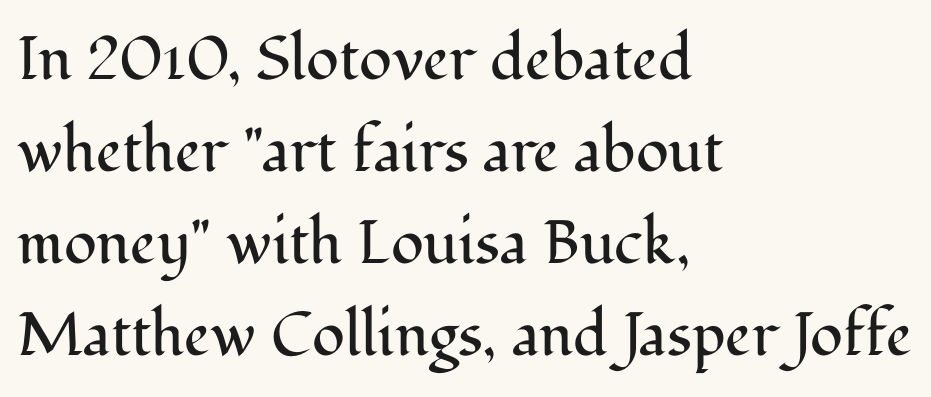
Q: Is the text bold? A: No.
Q: Is the text italic (slanted)? A: No, it is upright.
Q: Is the typeface a serif or a sans-serif typeface? A: Serif.
Q: Is the text underlined? A: No.
Q: How is the paragraph aligned? A: Left-aligned.
Q: Is the spacing between letters normal or unusually wide? A: Normal.
Q: Is the spacing between lines tight, normal or loose? A: Normal.
Q: Width (condensed, normal, or wide)? A: Normal.
Q: Stroke contrast? A: Medium.
Q: x-height? A: Medium.
Q: Monospaced? A: No.
